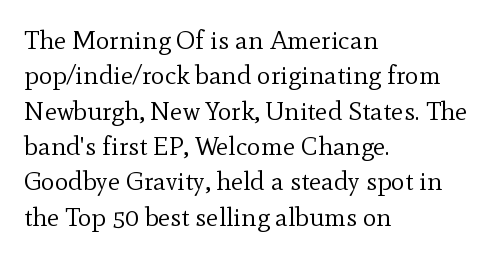
Q: Is the text bold? A: No.
Q: Is the text italic (slanted)? A: No, it is upright.
Q: Is the text underlined? A: No.
Q: How is the paragraph aligned? A: Left-aligned.
Q: Is the spacing between letters normal or unusually wide? A: Normal.
Q: Is the spacing between lines tight, normal or loose? A: Normal.
